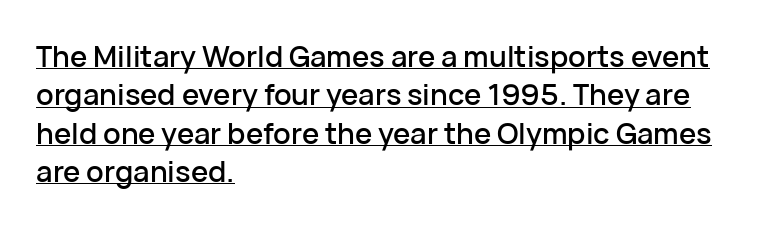
Q: Is the text italic (slanted)? A: No, it is upright.
Q: Is the typeface a serif or a sans-serif typeface? A: Sans-serif.
Q: Is the text underlined? A: Yes.
Q: How is the paragraph aligned? A: Left-aligned.
Q: Is the spacing between letters normal or unusually wide? A: Normal.
Q: Is the spacing between lines tight, normal or loose? A: Normal.
Q: Width (condensed, normal, or wide)? A: Normal.
Q: Stroke contrast? A: Low.
Q: x-height? A: Medium.
Q: Monospaced? A: No.
